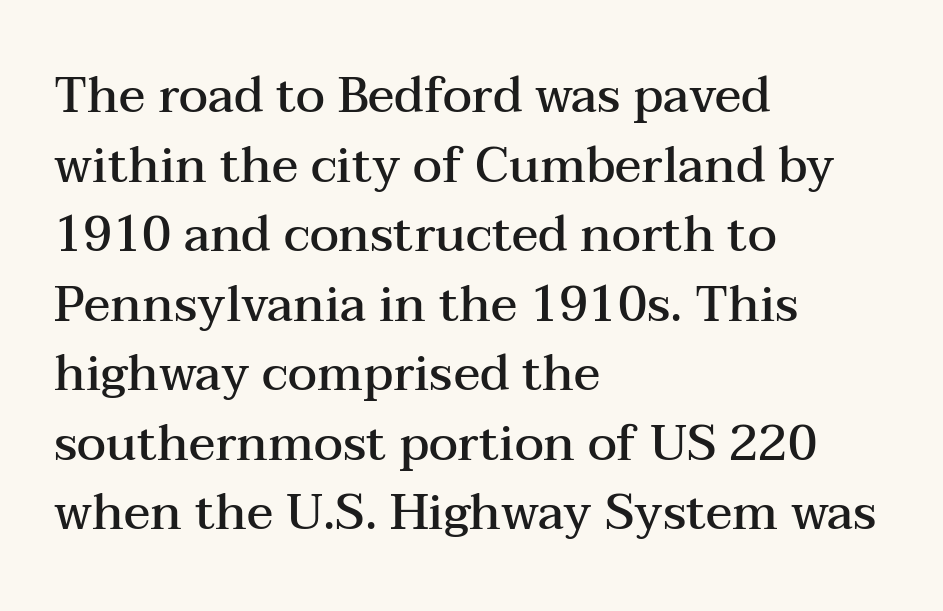
Q: Is the text bold? A: Semi-bold.
Q: Is the text italic (slanted)? A: No, it is upright.
Q: Is the typeface a serif or a sans-serif typeface? A: Serif.
Q: Is the text underlined? A: No.
Q: How is the paragraph aligned? A: Left-aligned.
Q: Is the spacing between letters normal or unusually wide? A: Normal.
Q: Is the spacing between lines tight, normal or loose? A: Normal.
Q: Width (condensed, normal, or wide)? A: Wide.
Q: Stroke contrast? A: Medium.
Q: x-height? A: Medium.
Q: Monospaced? A: No.
